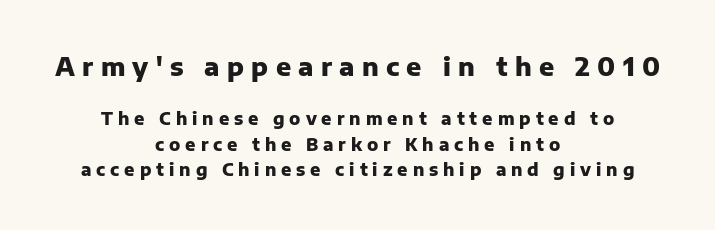
The image shows 25 px bold type, upright; set centered, normal line spacing (1.49x), unusually wide letter spacing (+0.29 em), not underlined; the first (top) block is 1.47x larger.
